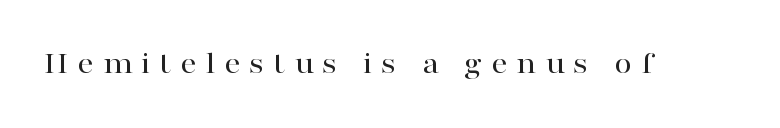
{"serif": "yes", "italic": "no", "width": "wide", "stroke_contrast": "high", "x_height": "medium", "monospaced": "no", "underline": "no", "letter_spacing": "wide", "letter_spacing_em": 0.28, "glyph_px": 32}
